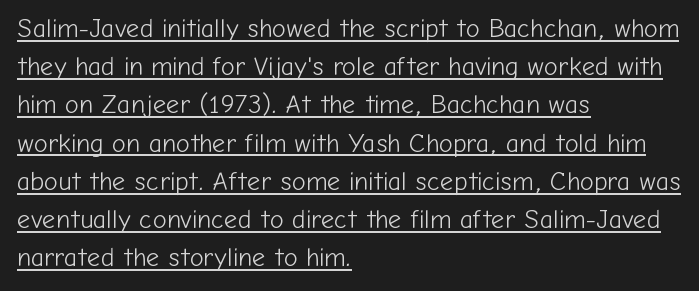
{"italic": "no", "bold": "no", "underline": "yes", "align": "left", "line_spacing": "normal", "line_spacing_ratio": 1.47, "letter_spacing": "normal", "letter_spacing_em": 0.0, "glyph_px": 26}
